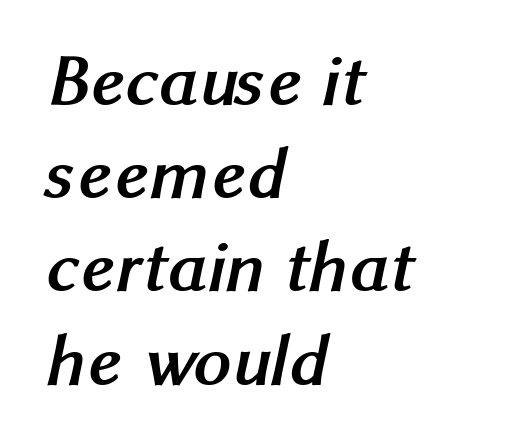
The image shows 74 px semibold sans-serif type; set left-aligned, normal line spacing (1.26x), normal letter spacing, not underlined; medium stroke contrast and a medium x-height.
